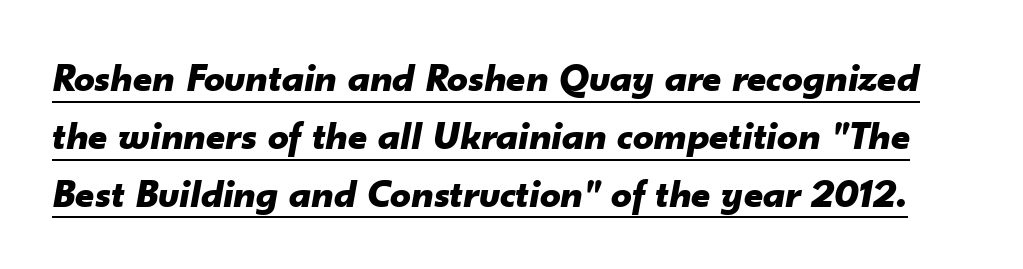
The rendering uses natural spacing where letterforms have individual widths. The gaps between neighbouring characters are ordinary and unremarkable. Characters are canted at an angle relative to the baseline's perpendicular. Each line of the rendering has a horizontal stroke beneath the glyphs. What's the leading like? Ordinary, nothing unusual.
